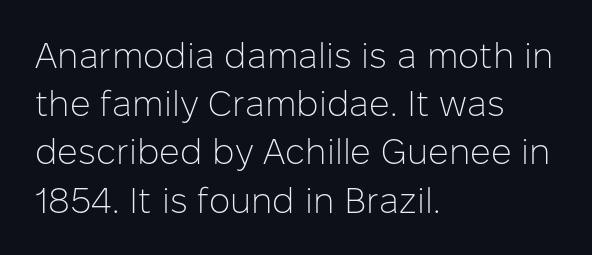
The image shows 36 px light sans-serif type, upright; set left-aligned, normal line spacing (1.34x), normal letter spacing, not underlined; low stroke contrast and a medium x-height.
